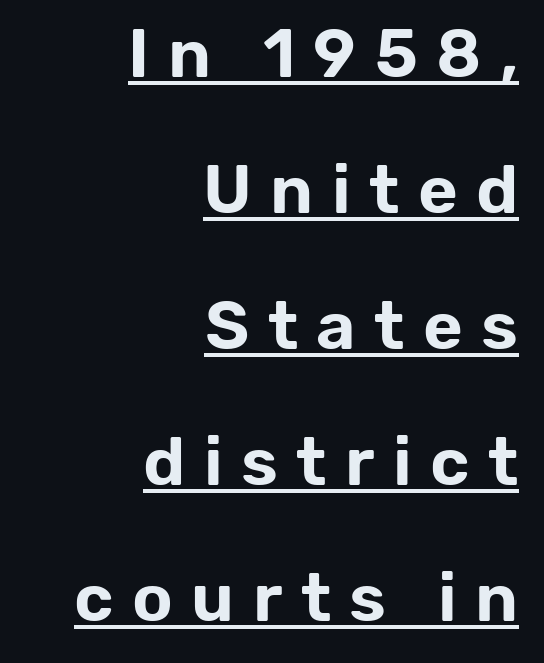
Q: Is the text italic (slanted)? A: No, it is upright.
Q: Is the typeface a serif or a sans-serif typeface? A: Sans-serif.
Q: Is the text underlined? A: Yes.
Q: How is the paragraph aligned? A: Right-aligned.
Q: Is the spacing between letters normal or unusually wide? A: Unusually wide.
Q: Is the spacing between lines tight, normal or loose? A: Loose.
Q: Width (condensed, normal, or wide)? A: Normal.
Q: Stroke contrast? A: Low.
Q: x-height? A: Medium.
Q: Monospaced? A: No.
